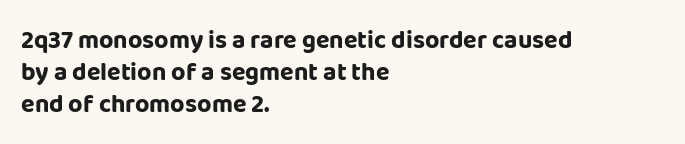
The lines sit at an ordinary, default distance from one another. Italic? Not at all — the glyphs are vertical. This rendering leaves character spacing at its baseline value. A student would call this left alignment; a typographer would say flush left, rag right.
